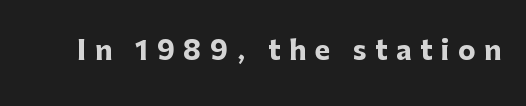
The image shows 26 px bold type, upright; set unusually wide letter spacing (+0.33 em), not underlined.
